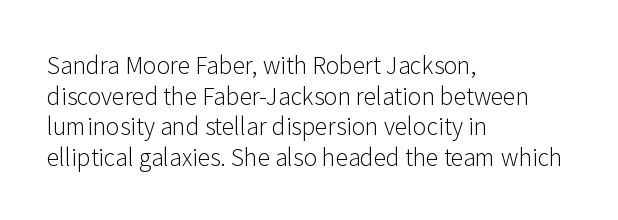
Vertical spacing — default. The text block is weighted toward the left margin, trailing off unevenly rightward. The baseline area is clear. These lines keep a tight, regular rhythm from letter to letter. No extra ink here — the face is not bold.
